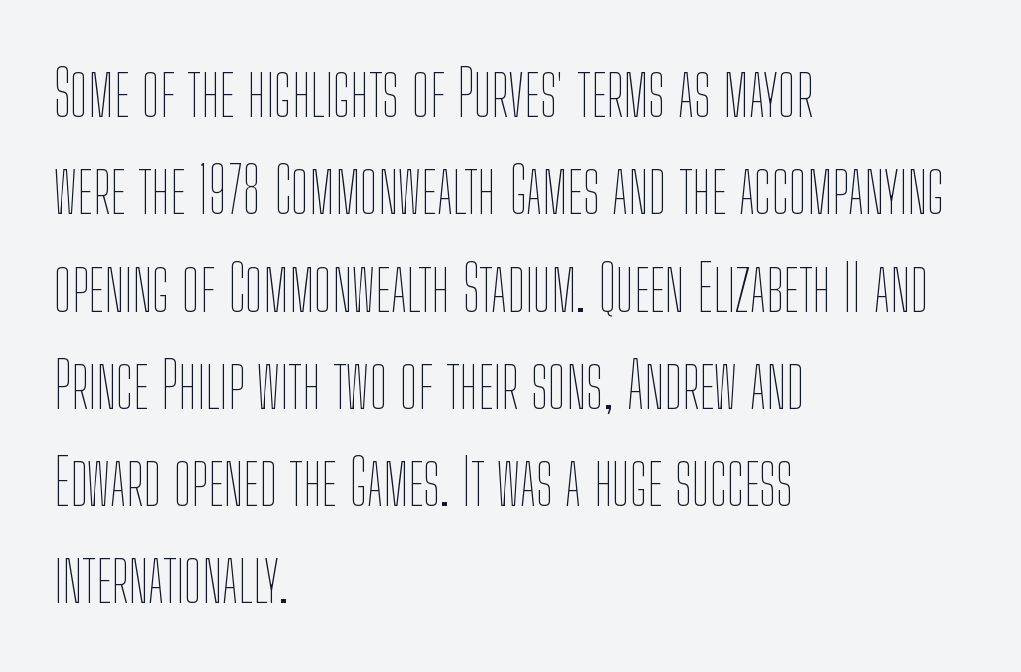
{"italic": "no", "bold": "no", "weight": "thin", "width": "condensed", "stroke_contrast": "low", "x_height": "medium", "monospaced": "no", "underline": "no", "align": "left", "line_spacing": "normal", "line_spacing_ratio": 1.52, "letter_spacing": "normal", "letter_spacing_em": 0.0, "glyph_px": 64}
